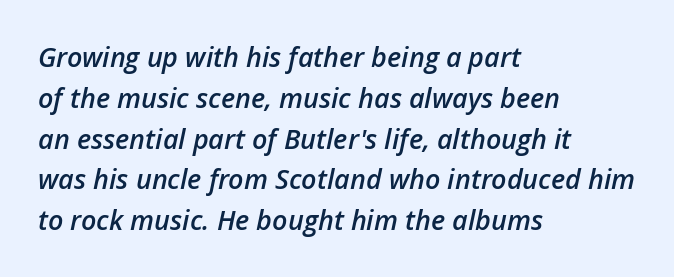
Q: Is the text bold? A: Semi-bold.
Q: Is the text italic (slanted)? A: Yes, it leans right by about 12 degrees.
Q: Is the text underlined? A: No.
Q: How is the paragraph aligned? A: Left-aligned.
Q: Is the spacing between letters normal or unusually wide? A: Normal.
Q: Is the spacing between lines tight, normal or loose? A: Normal.
